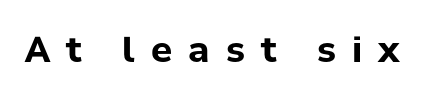
The image shows 35 px bold sans-serif type, upright; set unusually wide letter spacing (+0.46 em), not underlined; low stroke contrast and a medium x-height.
